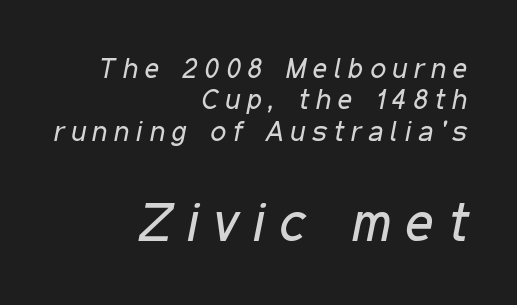
{"italic": "yes", "lean": "right", "slant_degrees": 11, "bold": "no", "weight": "regular", "width": "condensed", "stroke_contrast": "low", "x_height": "medium", "monospaced": "no", "underline": "no", "align": "right", "line_spacing": "tight", "line_spacing_ratio": 1.12, "letter_spacing": "wide", "letter_spacing_em": 0.25, "larger_block": "second", "size_ratio": 1.96, "glyph_px": 55}
